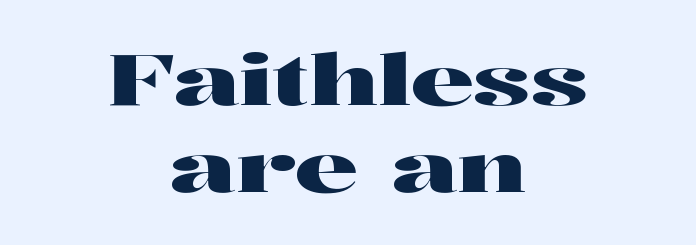
Nope, not italic — everything's standing straight. A typesetter would call this proportional, since set widths differ per character. Yep, those are serifs on the letters. Horizontally, the lines are justified to the midpoint only. Standard letterfit; no display-style spreading of the glyphs.
